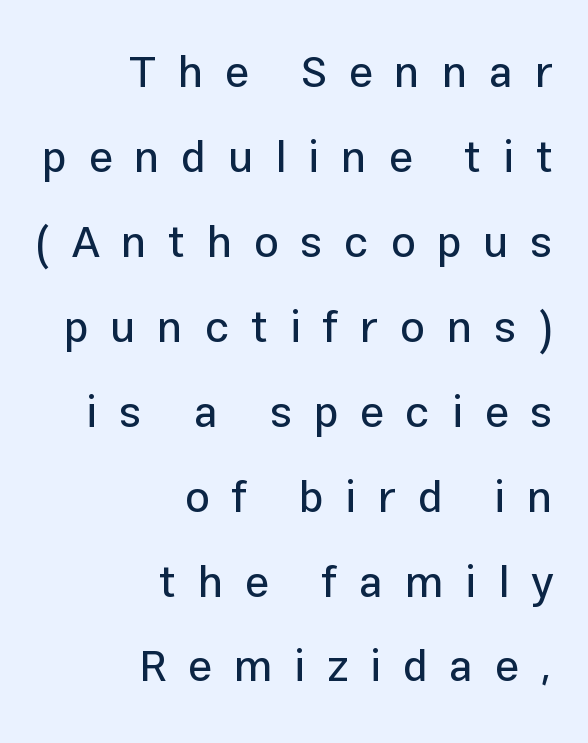
{"serif": "no", "italic": "no", "width": "normal", "stroke_contrast": "low", "x_height": "medium", "monospaced": "no", "underline": "no", "align": "right", "line_spacing": "loose", "line_spacing_ratio": 1.93, "letter_spacing": "wide", "letter_spacing_em": 0.49, "glyph_px": 44}
